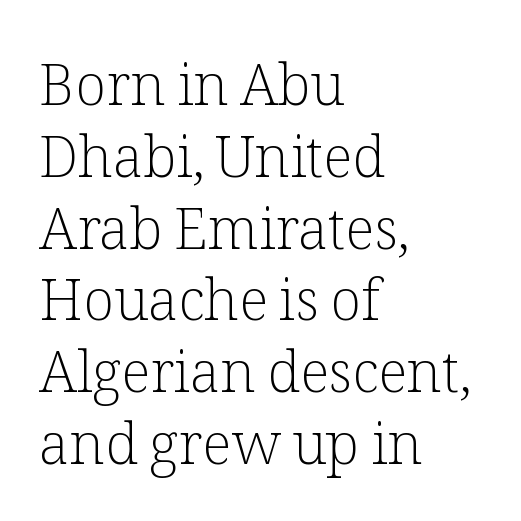
Q: Is the text bold? A: No.
Q: Is the text italic (slanted)? A: No, it is upright.
Q: Is the typeface a serif or a sans-serif typeface? A: Serif.
Q: Is the text underlined? A: No.
Q: How is the paragraph aligned? A: Left-aligned.
Q: Is the spacing between letters normal or unusually wide? A: Normal.
Q: Is the spacing between lines tight, normal or loose? A: Normal.
Q: Width (condensed, normal, or wide)? A: Normal.
Q: Stroke contrast? A: Low.
Q: x-height? A: Medium.
Q: Monospaced? A: No.
